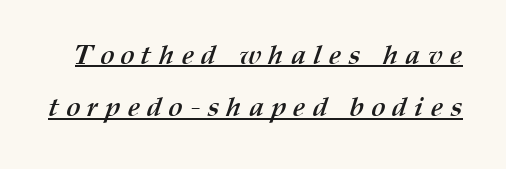
Q: Is the text bold? A: Yes.
Q: Is the text underlined? A: Yes.
Q: Is the spacing between letters normal or unusually wide? A: Unusually wide.
Q: Is the spacing between lines tight, normal or loose? A: Loose.
